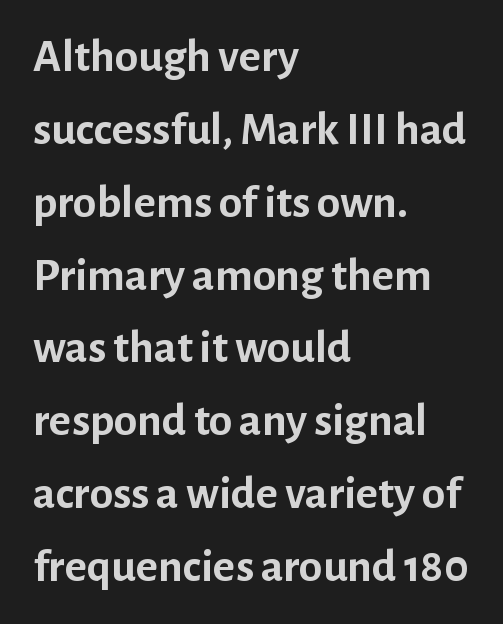
The image shows 47 px semibold sans-serif type, upright; set left-aligned, normal line spacing (1.55x), normal letter spacing, not underlined; low stroke contrast and a medium x-height.
